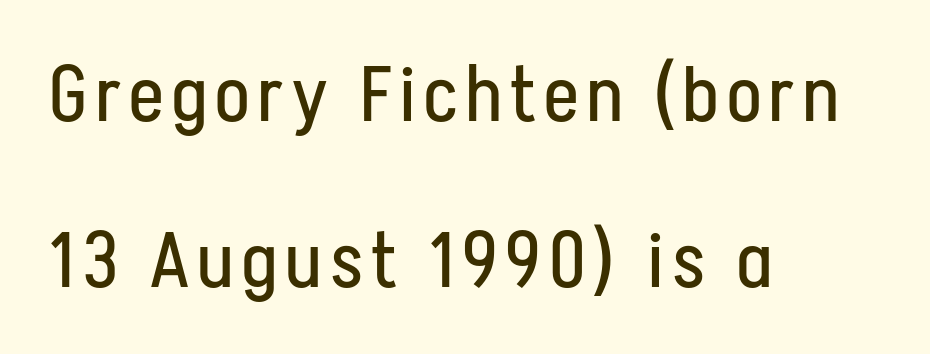
The passage shown stacks its lines with a broad gap. This rendering employs a face without finishing strokes, i.e., a sans-serif. You could not count columns in this text — the font is proportionally spaced. One-word summary of the alignment: left.
